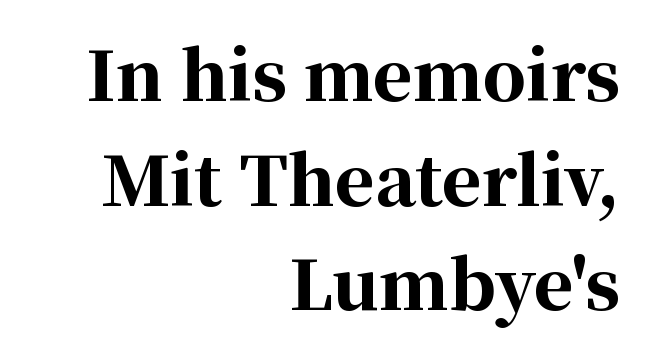
Q: Is the text bold? A: Yes.
Q: Is the text italic (slanted)? A: No, it is upright.
Q: Is the typeface a serif or a sans-serif typeface? A: Serif.
Q: Is the text underlined? A: No.
Q: How is the paragraph aligned? A: Right-aligned.
Q: Is the spacing between letters normal or unusually wide? A: Normal.
Q: Is the spacing between lines tight, normal or loose? A: Normal.
Q: Width (condensed, normal, or wide)? A: Normal.
Q: Stroke contrast? A: High.
Q: x-height? A: Medium.
Q: Monospaced? A: No.
